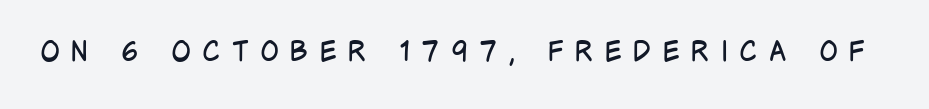
{"serif": "no", "italic": "no", "bold": "no", "weight": "regular", "width": "condensed", "stroke_contrast": "low", "x_height": "large", "monospaced": "no", "underline": "no", "letter_spacing": "wide", "letter_spacing_em": 0.4, "glyph_px": 28}
